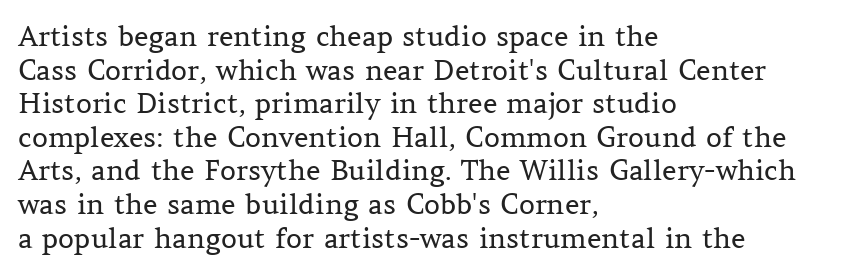
{"serif": "yes", "italic": "no", "bold": "no", "weight": "regular", "width": "normal", "stroke_contrast": "medium", "x_height": "medium", "monospaced": "no", "underline": "no", "align": "left", "line_spacing_ratio": 1.2, "letter_spacing": "normal", "letter_spacing_em": 0.0, "glyph_px": 28}
